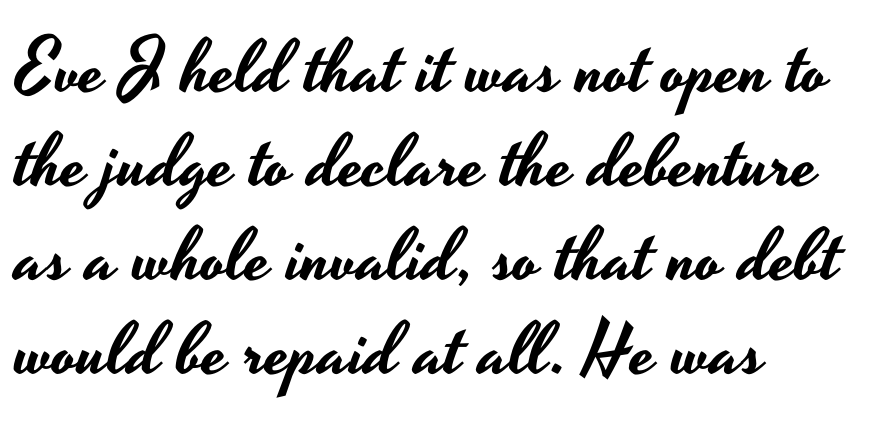
{"serif": "no", "width": "wide", "stroke_contrast": "low", "x_height": "small", "monospaced": "no", "underline": "no", "align": "left", "line_spacing": "normal", "line_spacing_ratio": 1.27, "letter_spacing": "normal", "letter_spacing_em": 0.0, "glyph_px": 74}
